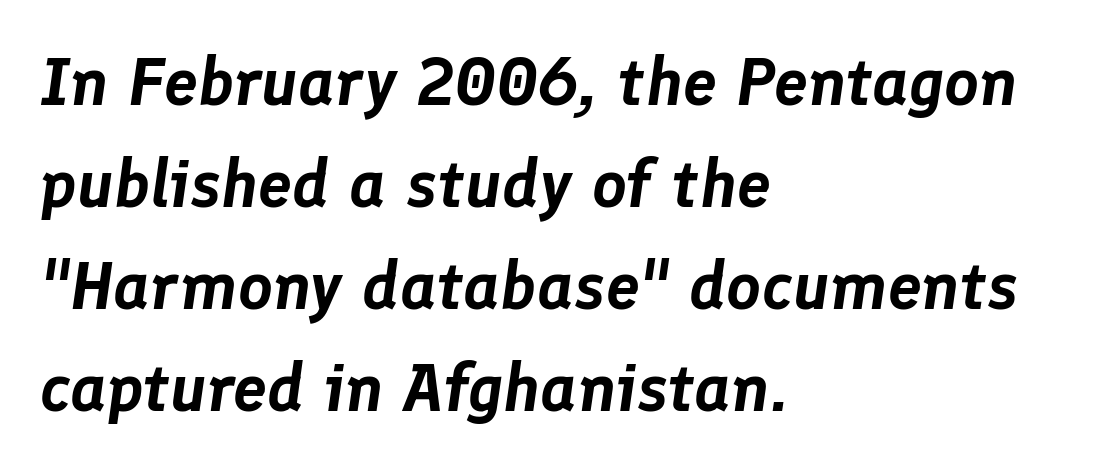
The image shows 68 px text type, italic (leaning right); set left-aligned, normal line spacing (1.5x), normal letter spacing, not underlined; low stroke contrast and a medium x-height.
